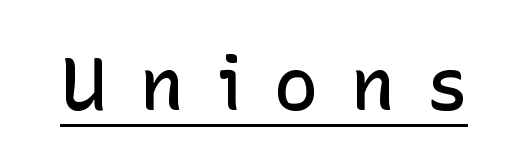
{"serif": "no", "italic": "no", "bold": "semi", "weight": "semibold", "width": "normal", "stroke_contrast": "low", "x_height": "medium", "monospaced": "no", "underline": "yes", "letter_spacing": "wide", "letter_spacing_em": 0.43, "glyph_px": 74}
